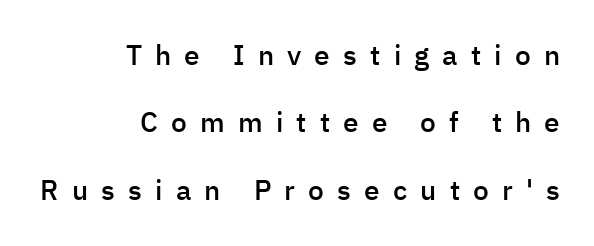
A flush-right, rag-left setting is used for this passage. The letters advance in unequal steps, a hallmark of proportional type. I'd describe the lettering as semibold — firm but not a full bold. This is roman type, the default non-slanted kind. The line texture is sparse and dotted thanks to wide tracking. Descenders are the only things crossing below the line.
